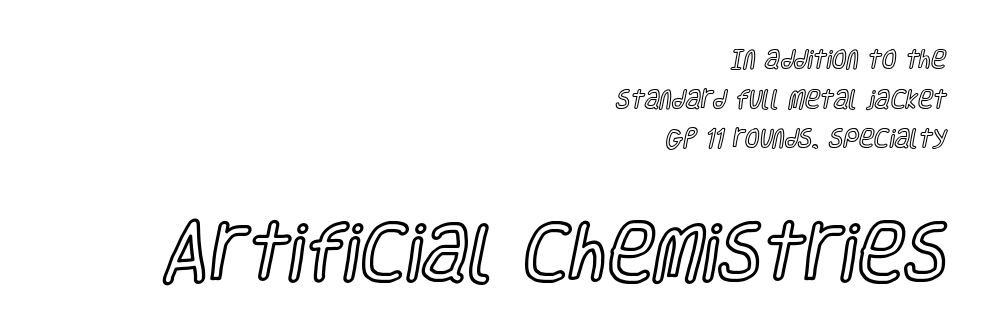
{"width": "condensed", "x_height": "large", "monospaced": "no", "underline": "no", "align": "right", "line_spacing_ratio": 1.89, "letter_spacing": "normal", "letter_spacing_em": 0.0, "larger_block": "second", "size_ratio": 3.05, "glyph_px": 64}
